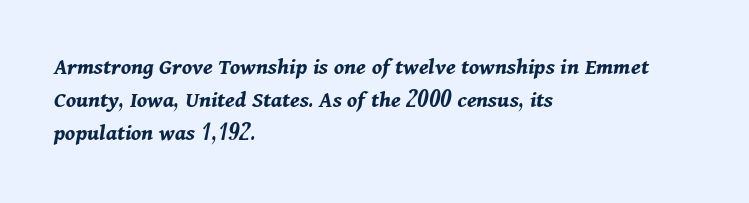
Notice how the passage keeps a crisp vertical edge on the left only. Every character sits at an angle, as italics do. Notice how descenders clear the ascenders below comfortably — that's standard leading. Heft: maximum for text — a bold.
